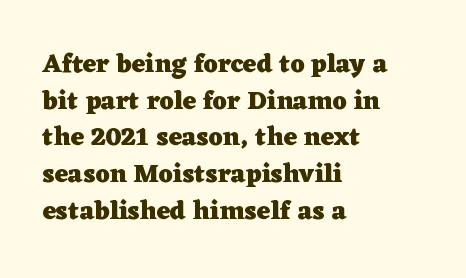
{"italic": "no", "bold": "yes", "underline": "no", "align": "left", "line_spacing": "normal", "line_spacing_ratio": 1.41, "letter_spacing": "normal", "letter_spacing_em": 0.0, "glyph_px": 26}
